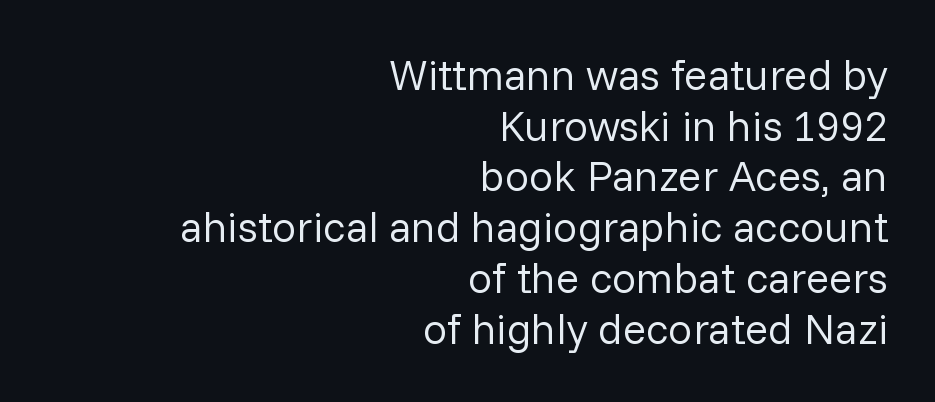
{"serif": "no", "italic": "no", "bold": "no", "weight": "regular", "width": "normal", "stroke_contrast": "low", "x_height": "medium", "monospaced": "no", "underline": "no", "align": "right", "line_spacing_ratio": 1.18, "letter_spacing": "normal", "letter_spacing_em": 0.0, "glyph_px": 43}
